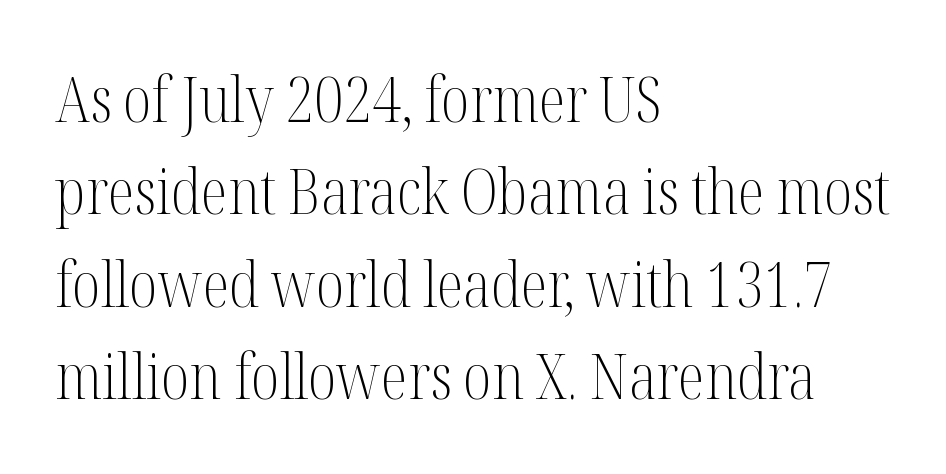
The image shows 62 px light, condensed serif type, upright; set left-aligned, normal line spacing (1.49x), normal letter spacing, not underlined; medium stroke contrast and a medium x-height.
